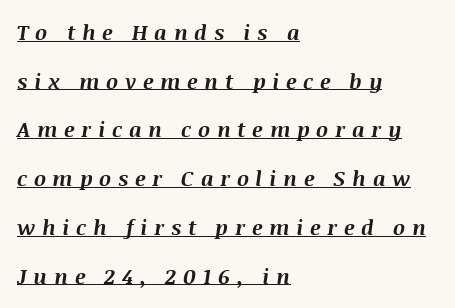
{"italic": "yes", "lean": "right", "slant_degrees": 8, "bold": "yes", "underline": "yes", "align": "left", "line_spacing": "loose", "line_spacing_ratio": 2.32, "letter_spacing": "wide", "letter_spacing_em": 0.32, "glyph_px": 21}
